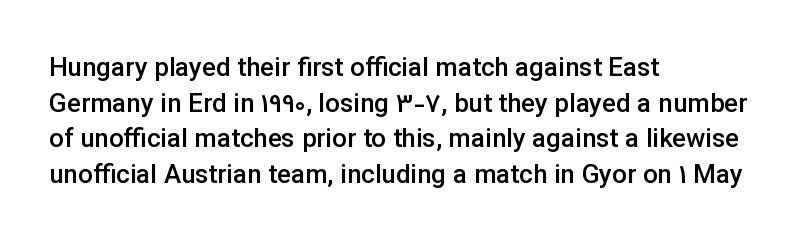
Q: Is the text bold? A: Semi-bold.
Q: Is the text italic (slanted)? A: No, it is upright.
Q: Is the text underlined? A: No.
Q: How is the paragraph aligned? A: Left-aligned.
Q: Is the spacing between letters normal or unusually wide? A: Normal.
Q: Is the spacing between lines tight, normal or loose? A: Normal.
